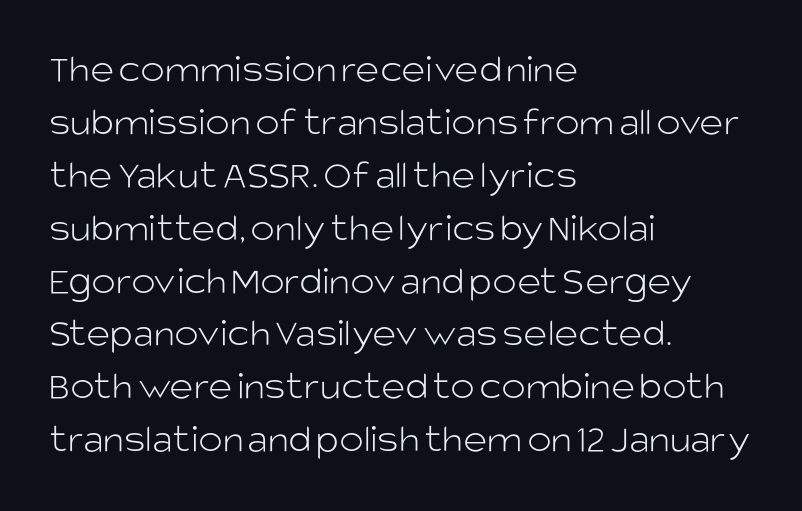
The image shows 41 px light sans-serif type, upright; set left-aligned, normal line spacing (1.29x), normal letter spacing, not underlined; low stroke contrast and a large x-height.
